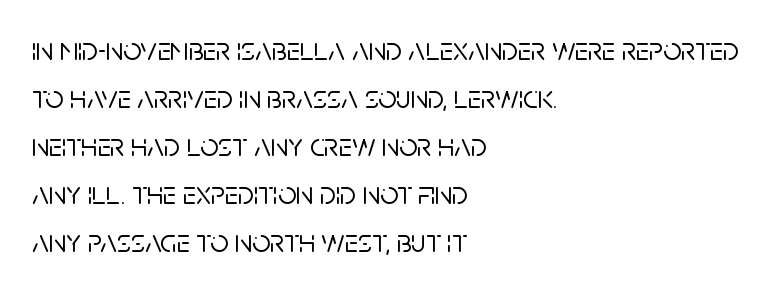
{"serif": "no", "italic": "no", "width": "normal", "stroke_contrast": "low", "x_height": "large", "monospaced": "no", "underline": "no", "align": "left", "line_spacing": "normal", "line_spacing_ratio": 1.5, "letter_spacing": "normal", "letter_spacing_em": 0.0, "glyph_px": 32}
